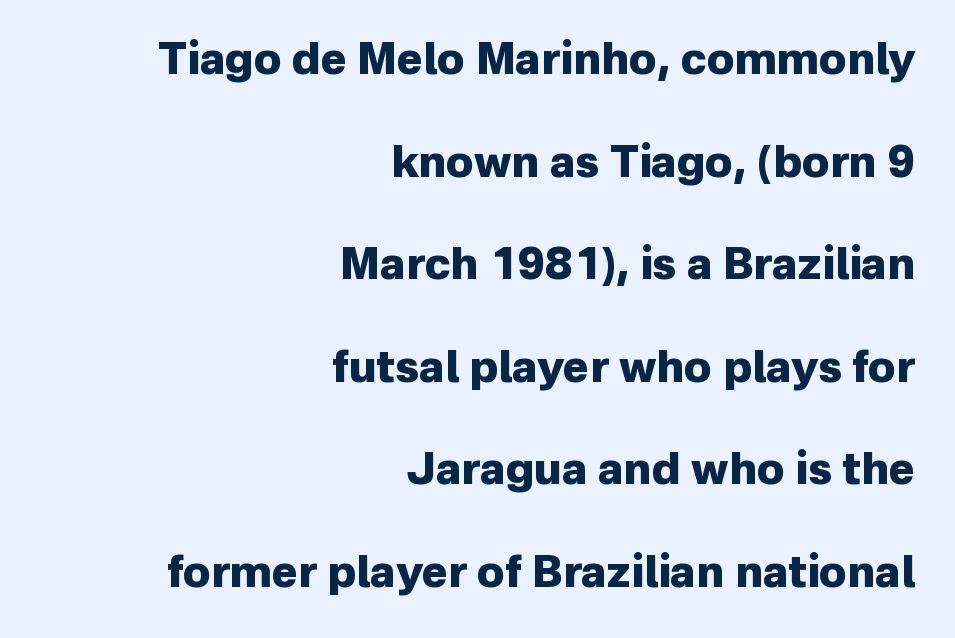
The image shows 44 px heavy sans-serif type, upright; set right-aligned, loose line spacing (2.33x), normal letter spacing, not underlined; low stroke contrast and a medium x-height.
